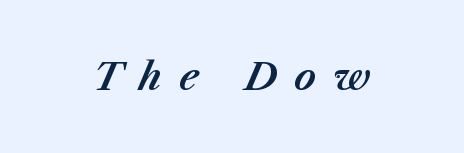
{"italic": "yes", "lean": "right", "slant_degrees": 23, "width": "normal", "stroke_contrast": "medium", "x_height": "medium", "monospaced": "no", "underline": "no", "letter_spacing": "wide", "letter_spacing_em": 0.46, "glyph_px": 38}
